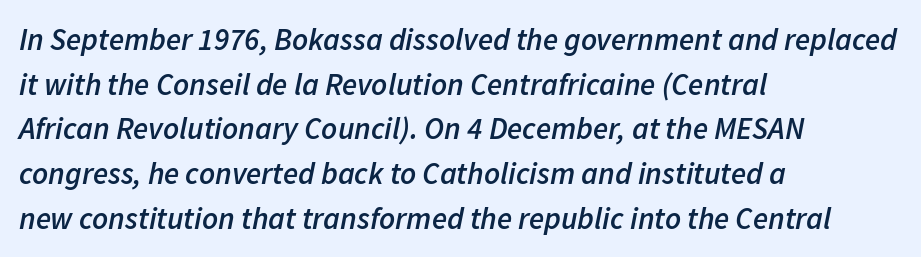
The image shows 31 px semibold type, italic (leaning right); set left-aligned, normal line spacing (1.44x), normal letter spacing, not underlined; low stroke contrast and a medium x-height.
